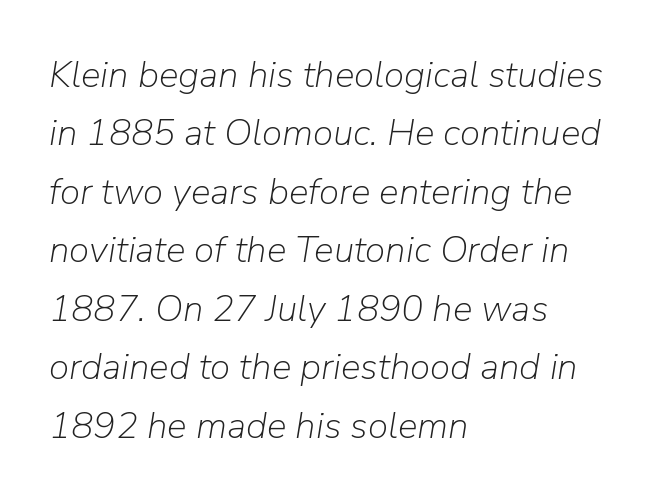
{"italic": "yes", "lean": "right", "slant_degrees": 9, "bold": "no", "weight": "light", "width": "normal", "stroke_contrast": "low", "x_height": "medium", "monospaced": "no", "underline": "no", "align": "left", "line_spacing": "normal", "line_spacing_ratio": 1.58, "letter_spacing": "normal", "letter_spacing_em": 0.0, "glyph_px": 37}
